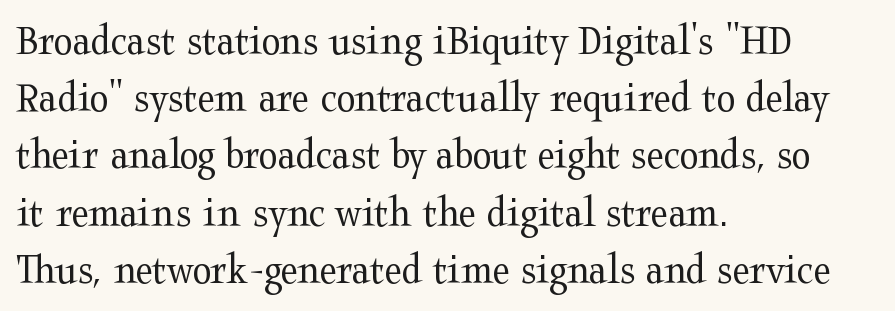
The letters stand upright; this is a roman face. Each letter keeps its own natural width here, so spacing adapts to shape. Does the copy run flush right? No — it runs flush left. Check where the strokes stop: tiny serifs finish them off. The passage shown is not bold in any degree.
